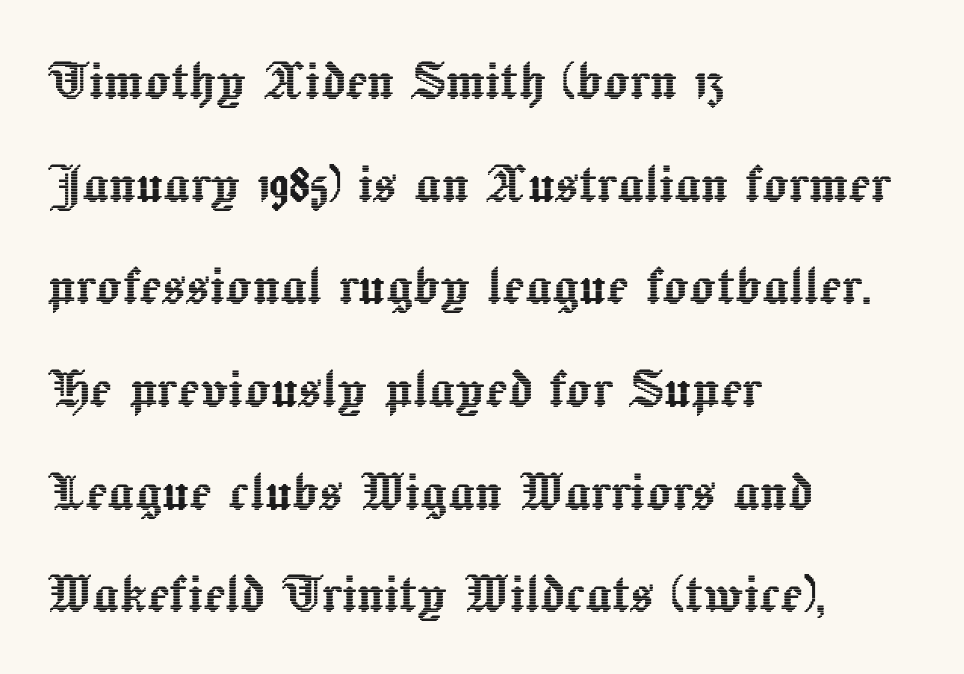
Q: Is the text italic (slanted)? A: No, it is upright.
Q: Is the text underlined? A: No.
Q: How is the paragraph aligned? A: Left-aligned.
Q: Is the spacing between letters normal or unusually wide? A: Normal.
Q: Is the spacing between lines tight, normal or loose? A: Normal.
Q: Width (condensed, normal, or wide)? A: Normal.
Q: x-height? A: Medium.
Q: Monospaced? A: No.
